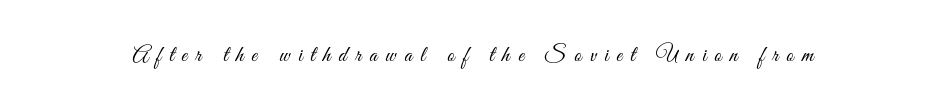
The image shows 23 px text type; set unusually wide letter spacing (+0.35 em), not underlined.
